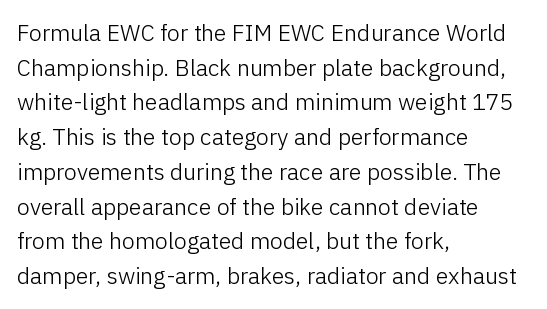
{"italic": "no", "bold": "no", "underline": "no", "align": "left", "line_spacing": "normal", "line_spacing_ratio": 1.51, "letter_spacing": "normal", "letter_spacing_em": 0.0, "glyph_px": 23}
